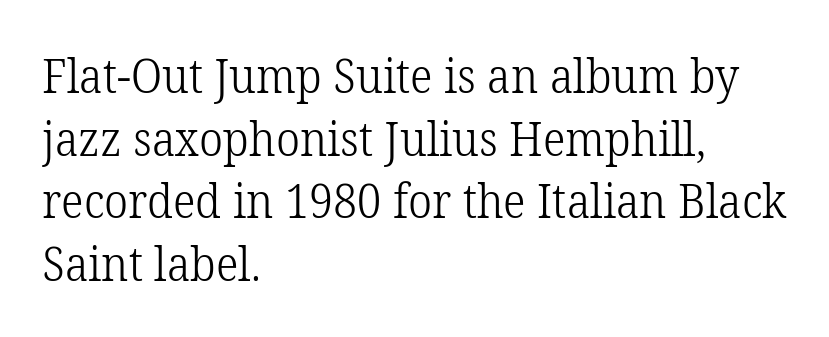
{"serif": "yes", "italic": "no", "bold": "no", "weight": "light", "width": "normal", "stroke_contrast": "low", "x_height": "medium", "monospaced": "no", "underline": "no", "align": "left", "line_spacing": "normal", "line_spacing_ratio": 1.33, "letter_spacing": "normal", "letter_spacing_em": 0.0, "glyph_px": 47}
